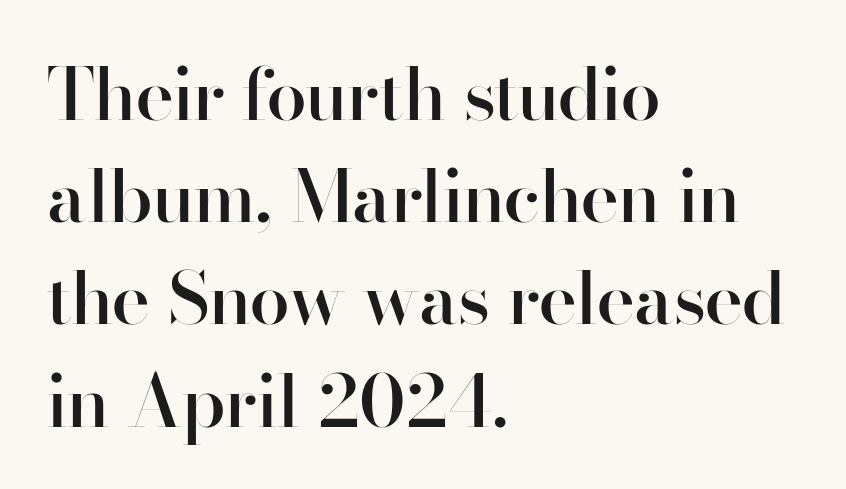
This sample is left-justified, so line endings fall wherever the words run out. What's the leading like? Ordinary, nothing unusual. The typesetting leans somewhat heavy: a semibold. The passage shown is typeset with a sans-serif family.
